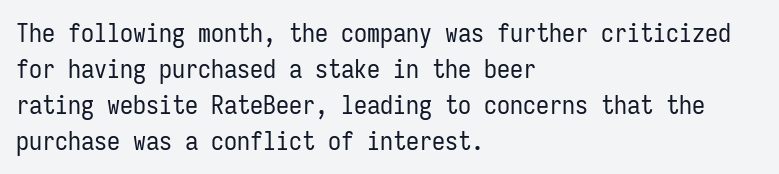
Q: Is the text bold? A: No.
Q: Is the text italic (slanted)? A: No, it is upright.
Q: Is the text underlined? A: No.
Q: How is the paragraph aligned? A: Left-aligned.
Q: Is the spacing between letters normal or unusually wide? A: Normal.
Q: Is the spacing between lines tight, normal or loose? A: Normal.
